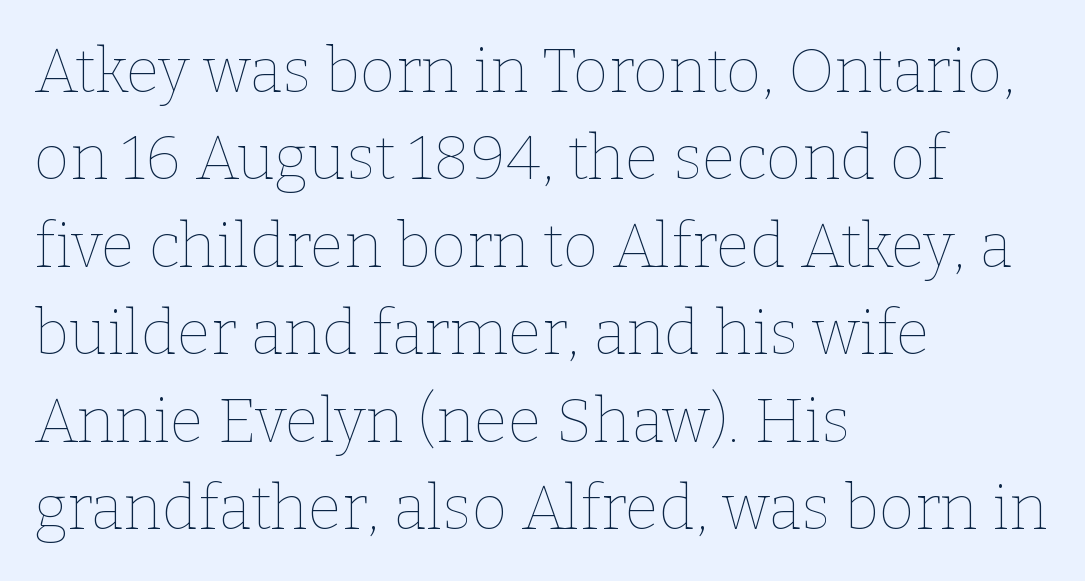
The image shows 62 px thin type, upright; set left-aligned, normal line spacing (1.41x), normal letter spacing, not underlined; low stroke contrast and a medium x-height.
